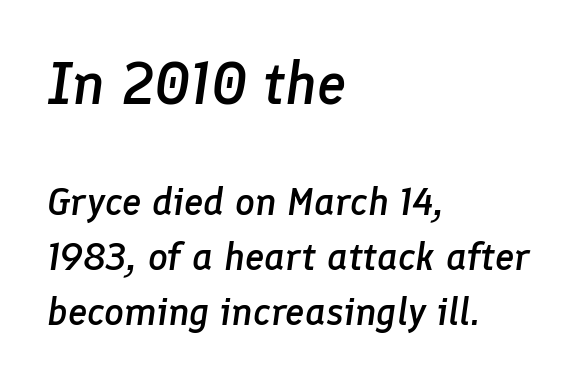
{"italic": "yes", "lean": "right", "slant_degrees": 8, "bold": "semi", "weight": "semibold", "width": "normal", "stroke_contrast": "low", "x_height": "medium", "monospaced": "no", "underline": "no", "align": "left", "line_spacing": "normal", "line_spacing_ratio": 1.41, "letter_spacing": "normal", "letter_spacing_em": 0.0, "larger_block": "first", "size_ratio": 1.51, "glyph_px": 59}
